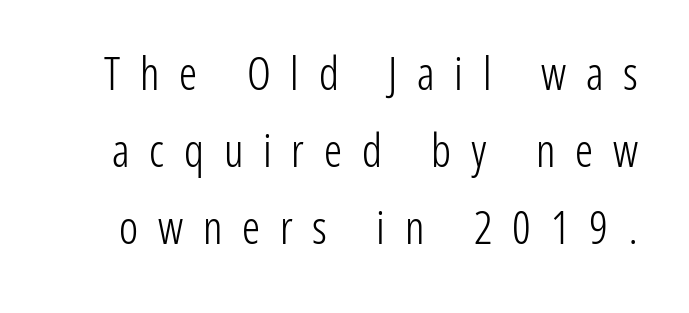
The image shows 45 px light, condensed sans-serif type, upright; set line spacing 1.71x, unusually wide letter spacing (+0.44 em), not underlined; low stroke contrast and a medium x-height.
